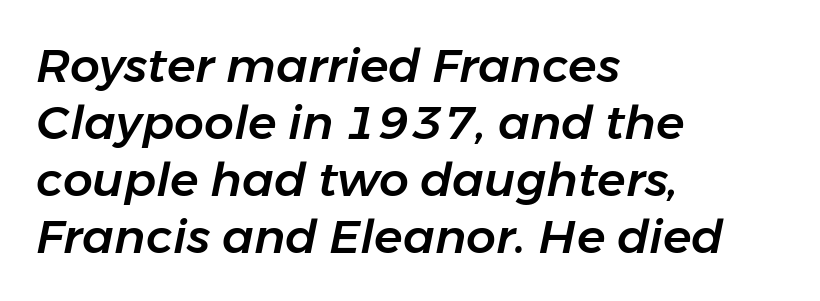
{"italic": "yes", "lean": "right", "slant_degrees": 11, "width": "normal", "stroke_contrast": "low", "x_height": "medium", "monospaced": "no", "underline": "no", "align": "left", "line_spacing_ratio": 1.21, "letter_spacing": "normal", "letter_spacing_em": 0.0, "glyph_px": 47}
